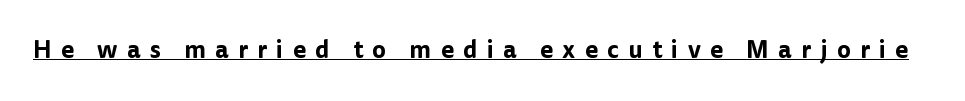
Q: Is the text italic (slanted)? A: No, it is upright.
Q: Is the text underlined? A: Yes.
Q: Is the spacing between letters normal or unusually wide? A: Unusually wide.
